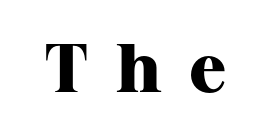
{"serif": "yes", "italic": "no", "bold": "yes", "weight": "heavy", "width": "normal", "stroke_contrast": "high", "x_height": "medium", "monospaced": "no", "underline": "no", "letter_spacing": "wide", "letter_spacing_em": 0.4, "glyph_px": 69}
